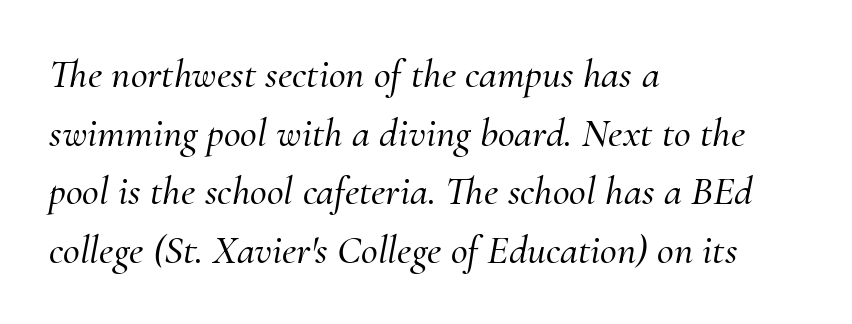
The face used here is rendered with its standard letterfit. Here the designer chose a conventional face with non-uniform glyph widths. These lines are set flush left with a ragged right edge. A typesetter would label this face a serif. The letters are slanted; this is an italic face. This block has exactly the height ordinary leading produces.
